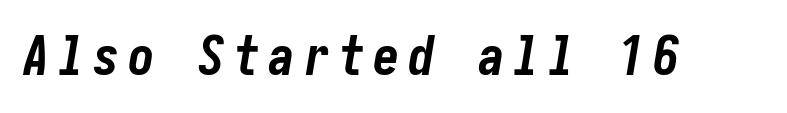
Q: Is the text bold? A: Yes.
Q: Is the text italic (slanted)? A: Yes, it leans right by about 10 degrees.
Q: Is the text underlined? A: No.
Q: Width (condensed, normal, or wide)? A: Condensed.
Q: Stroke contrast? A: Low.
Q: x-height? A: Medium.
